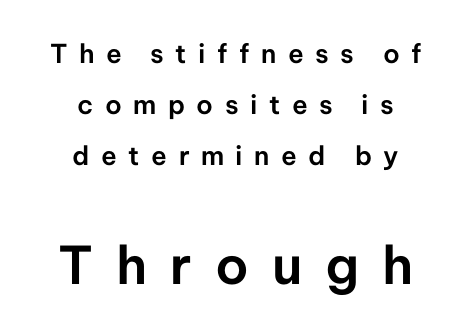
{"serif": "no", "italic": "no", "width": "normal", "stroke_contrast": "low", "x_height": "medium", "monospaced": "no", "underline": "no", "align": "center", "line_spacing": "loose", "line_spacing_ratio": 1.97, "letter_spacing": "wide", "letter_spacing_em": 0.44, "larger_block": "second", "size_ratio": 2.0, "glyph_px": 52}
